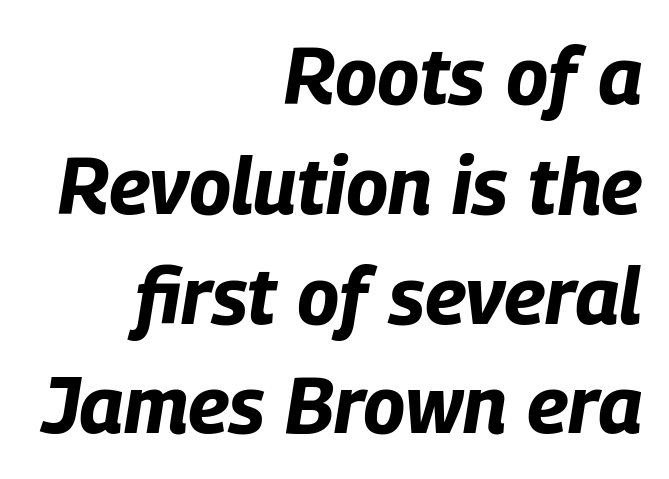
{"italic": "yes", "lean": "right", "slant_degrees": 9, "bold": "yes", "weight": "bold", "width": "condensed", "stroke_contrast": "low", "x_height": "large", "monospaced": "no", "underline": "no", "align": "right", "line_spacing": "normal", "line_spacing_ratio": 1.39, "letter_spacing": "normal", "letter_spacing_em": 0.0, "glyph_px": 79}
